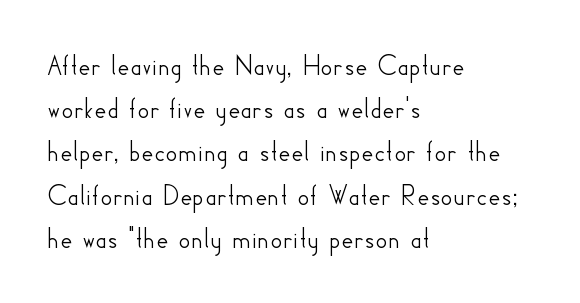
The image shows 30 px sans-serif type, upright; set left-aligned, normal line spacing (1.44x), normal letter spacing, not underlined; low stroke contrast and a small x-height.
